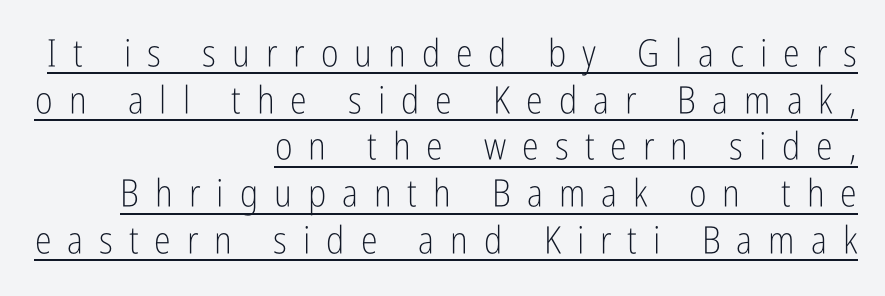
The image shows 38 px light, condensed sans-serif type, upright; set right-aligned, line spacing 1.23x, unusually wide letter spacing (+0.42 em), underlined; low stroke contrast and a medium x-height.
